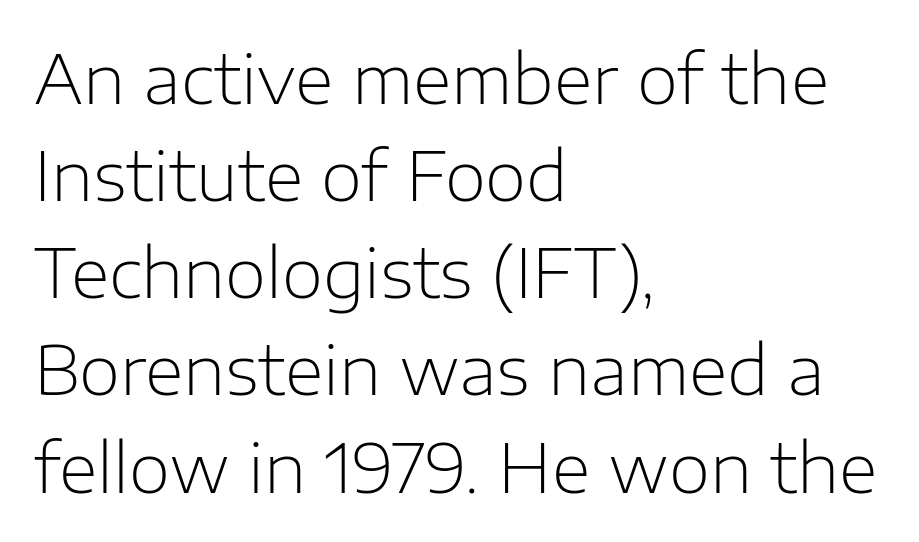
The image shows 67 px light sans-serif type, upright; set left-aligned, normal line spacing (1.45x), normal letter spacing, not underlined; low stroke contrast and a medium x-height.
